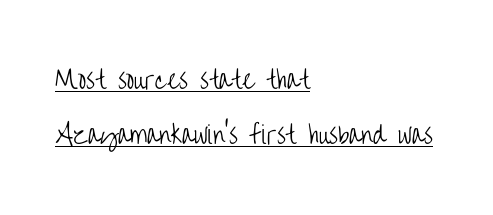
Q: Is the text bold? A: No.
Q: Is the text italic (slanted)? A: No, it is upright.
Q: Is the text underlined? A: Yes.
Q: How is the paragraph aligned? A: Left-aligned.
Q: Is the spacing between letters normal or unusually wide? A: Normal.
Q: Is the spacing between lines tight, normal or loose? A: Loose.
